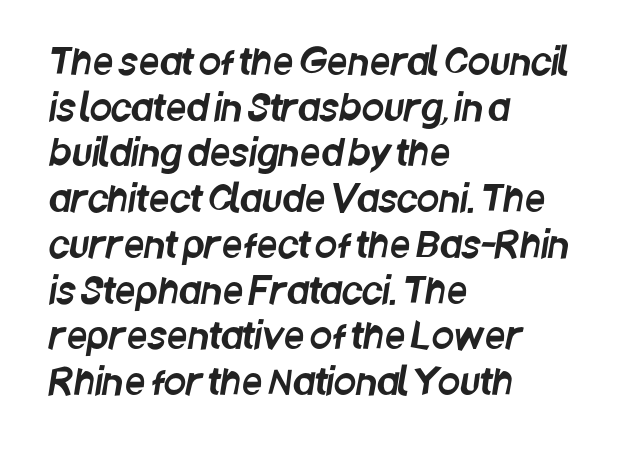
{"serif": "no", "width": "condensed", "stroke_contrast": "low", "x_height": "large", "monospaced": "no", "underline": "no", "align": "left", "line_spacing": "normal", "line_spacing_ratio": 1.27, "letter_spacing": "normal", "letter_spacing_em": 0.0, "glyph_px": 36}
